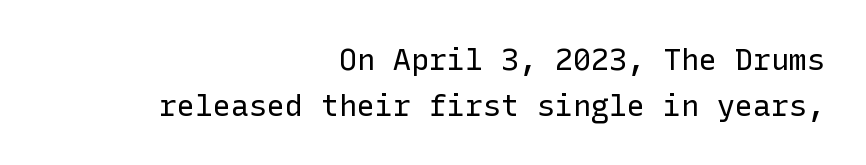
The image shows 30 px regular-weight sans-serif type, upright; set right-aligned, normal line spacing (1.53x), normal letter spacing, not underlined; low stroke contrast and a medium x-height.
